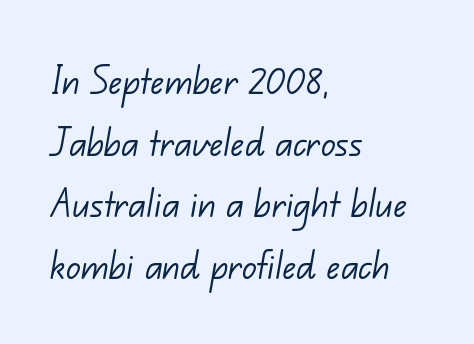
The letters advance in unequal steps, a hallmark of proportional type. A bare baseline throughout the passage. This sample uses plain, unmodified letter spacing. The face looks like a standard text weight, possibly lighter.
